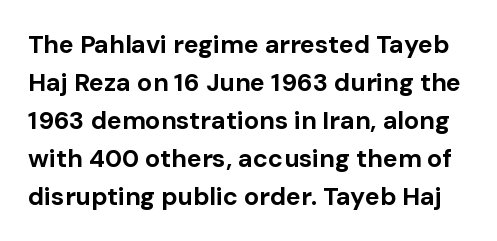
Q: Is the text bold? A: Yes.
Q: Is the text italic (slanted)? A: No, it is upright.
Q: Is the text underlined? A: No.
Q: Is the spacing between letters normal or unusually wide? A: Normal.
Q: Is the spacing between lines tight, normal or loose? A: Normal.
